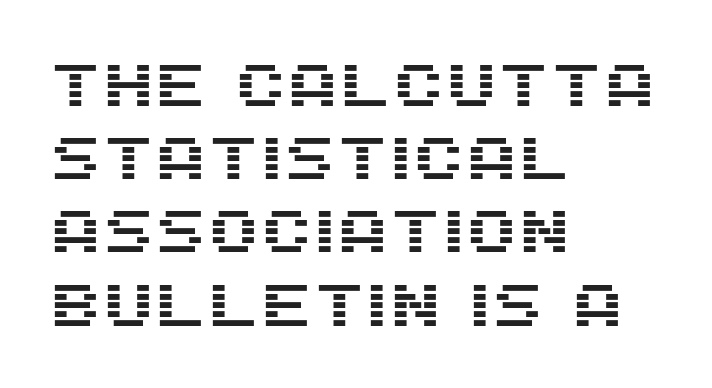
Tall strokes in this sample are plumb rather than angled. The passage is arranged the way most books set body copy — flush left. Note the varied advance widths — an 'i' is clearly narrower than an 'm'. Does extra space separate the letters? No, they use regular spacing. These lines are composed in type without serifs.
